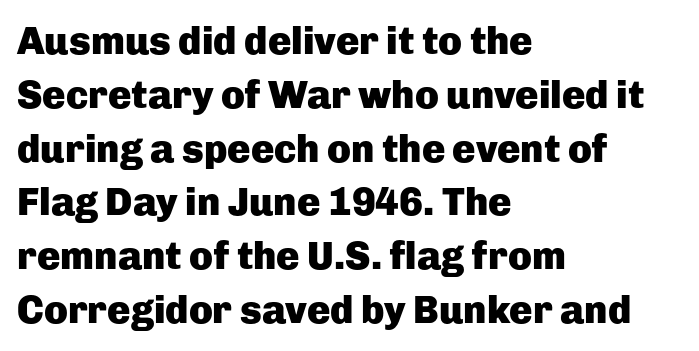
{"serif": "no", "italic": "no", "bold": "yes", "weight": "heavy", "width": "normal", "stroke_contrast": "low", "x_height": "medium", "monospaced": "no", "underline": "no", "align": "left", "line_spacing": "normal", "line_spacing_ratio": 1.38, "letter_spacing": "normal", "letter_spacing_em": 0.0, "glyph_px": 39}
